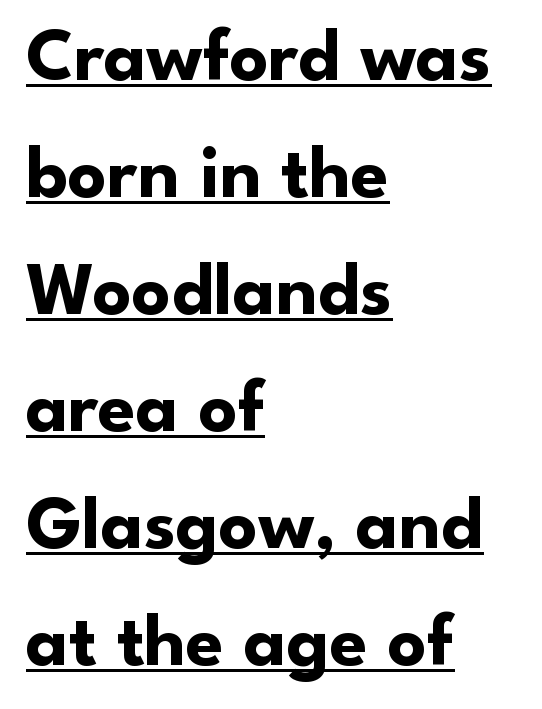
Students, observe: this is what conventionally led text looks like. Tracking value appears to be zero — textbook default spacing. The lettering holds an erect, upright posture throughout. Glance below the letters and you will spot a drawn line. Typographic density is high because the face is bold.
